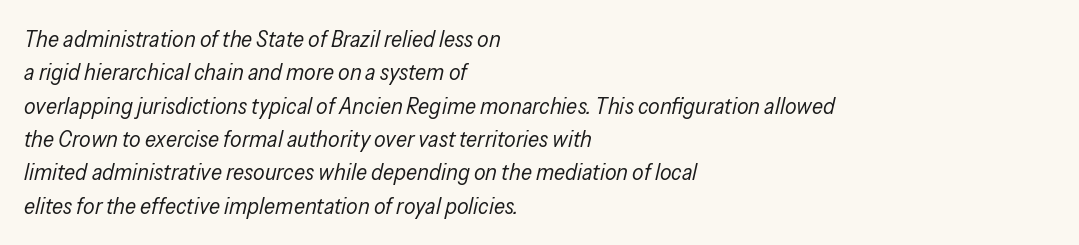
Summary of weight: not heavy and not bold. Any mark beneath the type? The region is blank. Leading: standard. If you drew a ruler down the left edge, every line would touch it. Words appear dense and cohesive because spacing is normal.
